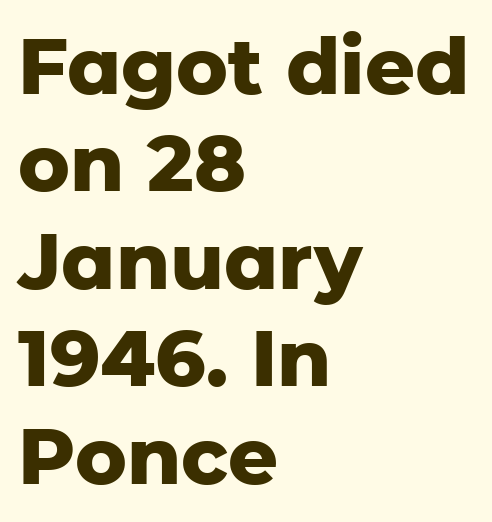
Q: Is the text bold? A: Yes.
Q: Is the text italic (slanted)? A: No, it is upright.
Q: Is the typeface a serif or a sans-serif typeface? A: Sans-serif.
Q: Is the text underlined? A: No.
Q: How is the paragraph aligned? A: Left-aligned.
Q: Is the spacing between letters normal or unusually wide? A: Normal.
Q: Is the spacing between lines tight, normal or loose? A: Normal.
Q: Width (condensed, normal, or wide)? A: Normal.
Q: Stroke contrast? A: Low.
Q: x-height? A: Medium.
Q: Monospaced? A: No.
